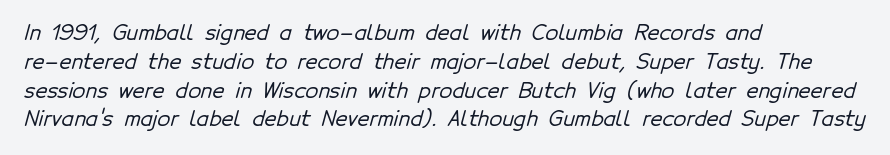
The image shows 21 px text type; set left-aligned, normal line spacing (1.37x), normal letter spacing, not underlined.
